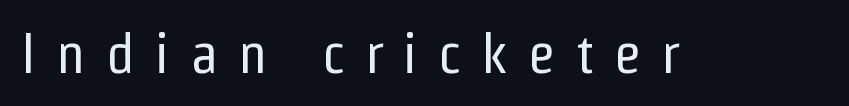
Q: Is the text bold? A: No.
Q: Is the text italic (slanted)? A: No, it is upright.
Q: Is the typeface a serif or a sans-serif typeface? A: Sans-serif.
Q: Is the text underlined? A: No.
Q: Is the spacing between letters normal or unusually wide? A: Unusually wide.
Q: Width (condensed, normal, or wide)? A: Condensed.
Q: Stroke contrast? A: Low.
Q: x-height? A: Medium.
Q: Monospaced? A: No.
